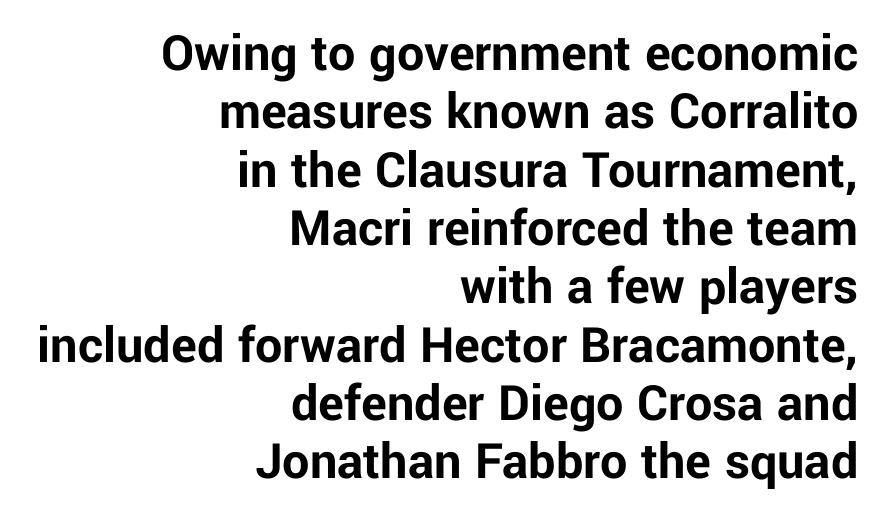
I'd call this a sans setting — the letters go barefoot. Unmarked baselines from the first word to the last. Closely set lines give the paragraph a compact silhouette. Is there any slant? The stems are plumb. Caption: multi-line text, flush right, ragged left.
